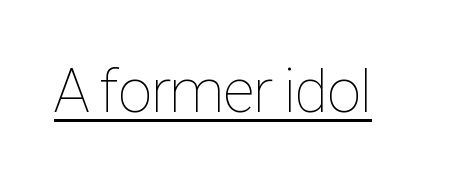
The image shows 62 px thin, condensed type, upright; set normal letter spacing, underlined; low stroke contrast and a medium x-height.
